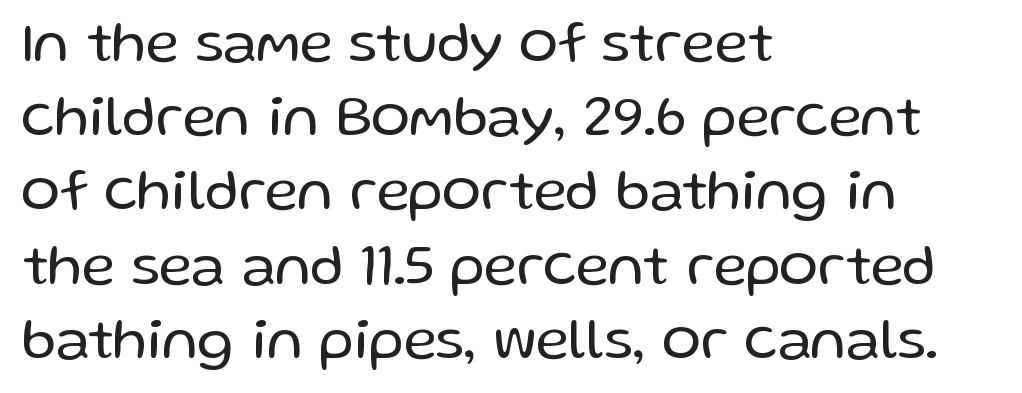
{"serif": "no", "italic": "no", "bold": "no", "weight": "regular", "width": "normal", "stroke_contrast": "low", "x_height": "medium", "monospaced": "no", "underline": "no", "align": "left", "line_spacing": "normal", "line_spacing_ratio": 1.28, "letter_spacing": "normal", "letter_spacing_em": 0.0, "glyph_px": 58}
